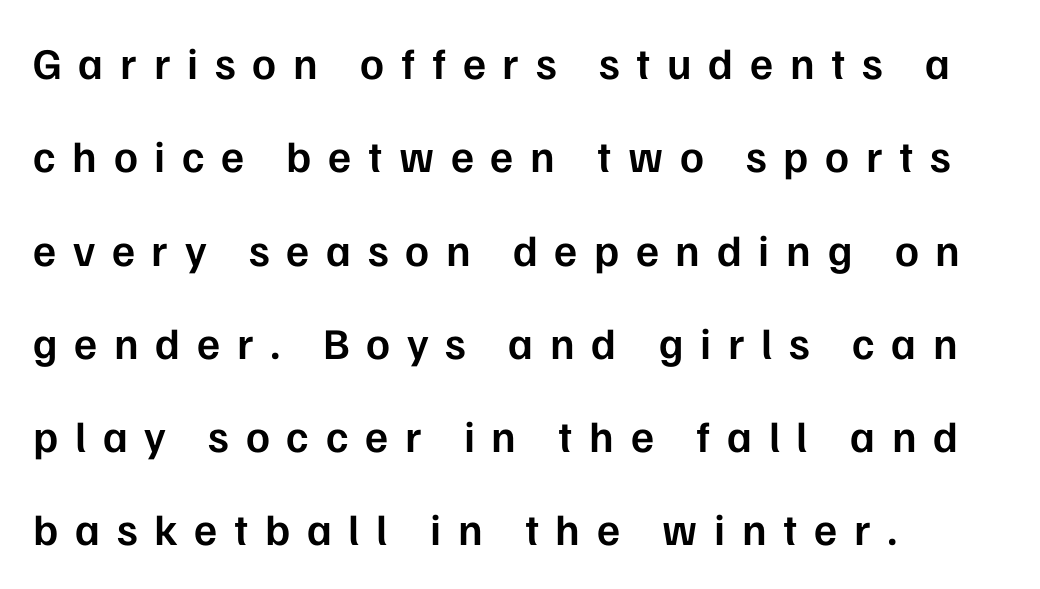
Short note: letters widely spaced. Character widths vary here, with narrow letters taking less room than wide ones. The passage shown is not underscored anywhere. Unlike a traditional serif, this face leaves its strokes unadorned. If you measured baseline to baseline, you'd find a long distance. The letters stand straight up with perfectly vertical stems.
